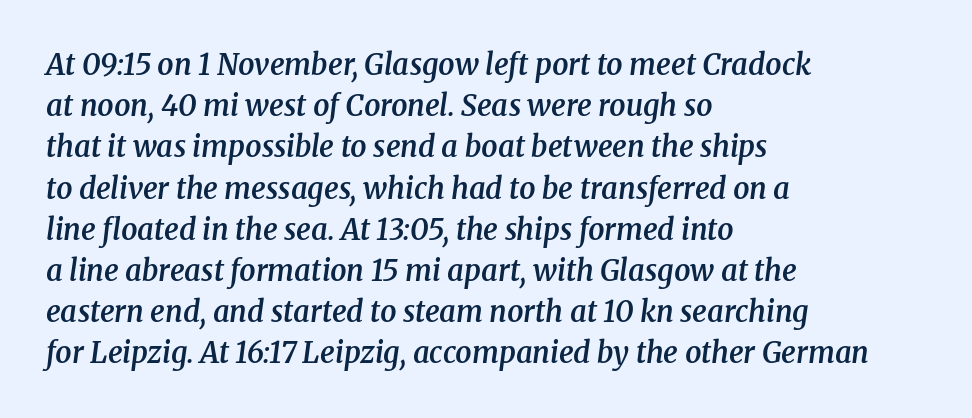
Q: Is the text bold? A: Semi-bold.
Q: Is the text italic (slanted)? A: Yes, it leans right by about 8 degrees.
Q: Is the typeface a serif or a sans-serif typeface? A: Serif.
Q: Is the text underlined? A: No.
Q: How is the paragraph aligned? A: Left-aligned.
Q: Is the spacing between letters normal or unusually wide? A: Normal.
Q: Is the spacing between lines tight, normal or loose? A: Normal.
Q: Width (condensed, normal, or wide)? A: Normal.
Q: Stroke contrast? A: Medium.
Q: x-height? A: Medium.
Q: Monospaced? A: No.
